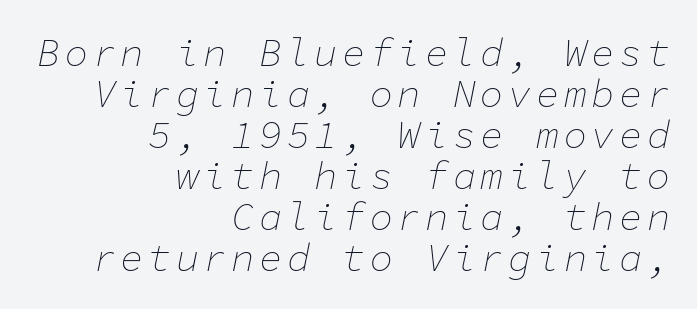
Where is the straight margin? On the right. You could barely slide anything between these rows. Is this a fixed-width face? Yes — each glyph sits in an identical cell. The passage shown leans; its letterforms are oblique.
